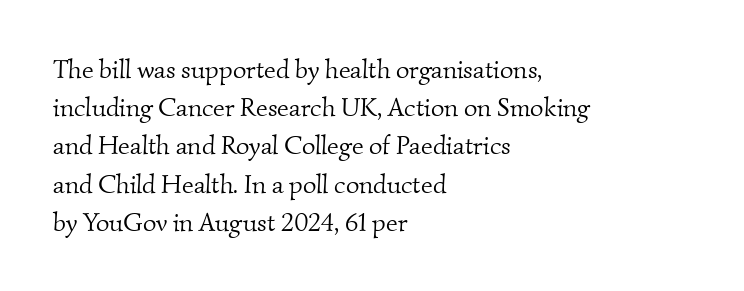
Unmarked baselines from the first word to the last. Each word holds together tightly as a unit, with standard inter-letter gaps. What's the leading like? Ordinary, nothing unusual. Unbolded letterforms with no extra heft.
